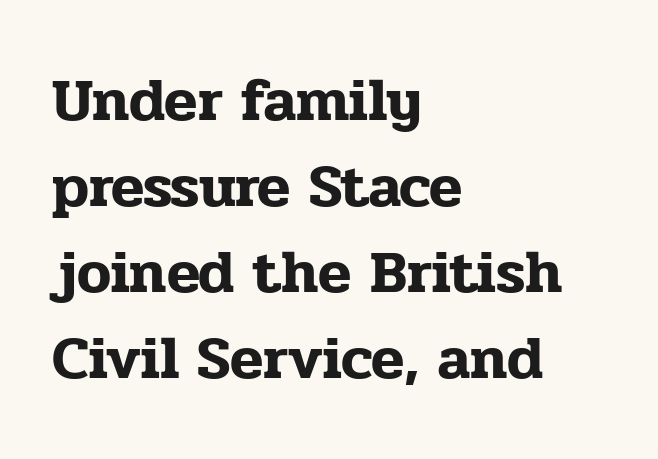
Q: Is the text italic (slanted)? A: No, it is upright.
Q: Is the typeface a serif or a sans-serif typeface? A: Serif.
Q: Is the text underlined? A: No.
Q: How is the paragraph aligned? A: Left-aligned.
Q: Is the spacing between letters normal or unusually wide? A: Normal.
Q: Is the spacing between lines tight, normal or loose? A: Normal.
Q: Width (condensed, normal, or wide)? A: Normal.
Q: Stroke contrast? A: Low.
Q: x-height? A: Medium.
Q: Monospaced? A: No.
